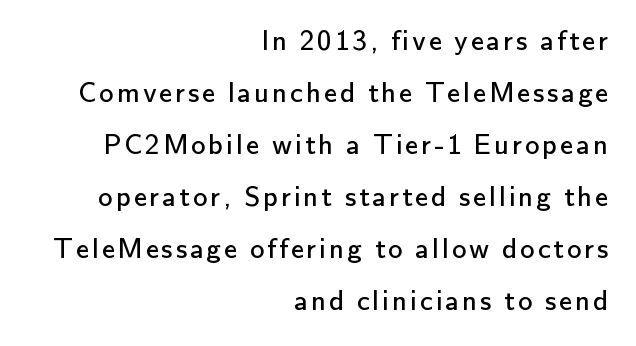
Q: Is the text bold? A: No.
Q: Is the text italic (slanted)? A: No, it is upright.
Q: Is the typeface a serif or a sans-serif typeface? A: Sans-serif.
Q: Is the text underlined? A: No.
Q: How is the paragraph aligned? A: Right-aligned.
Q: Width (condensed, normal, or wide)? A: Normal.
Q: Stroke contrast? A: Low.
Q: x-height? A: Small.
Q: Monospaced? A: No.
